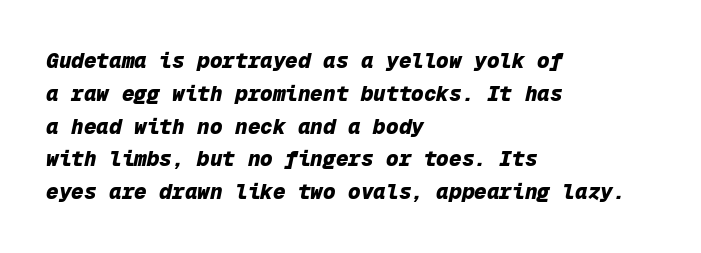
Type without underlining. Left-aligned paragraph, ragged on the right. Is the type slanted? Yes — the strokes lean at a clear angle. Caption: standard tracking, unaltered.
